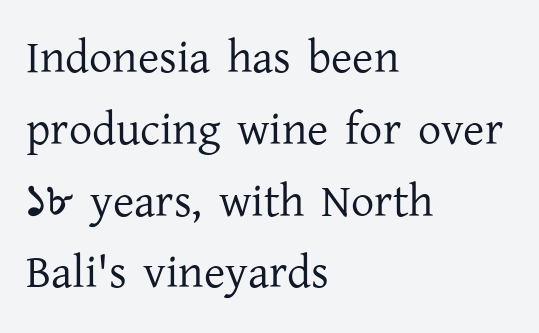
The image shows 46 px regular-weight serif type, upright; set left-aligned, normal line spacing (1.56x), normal letter spacing, not underlined; low stroke contrast and a medium x-height.
